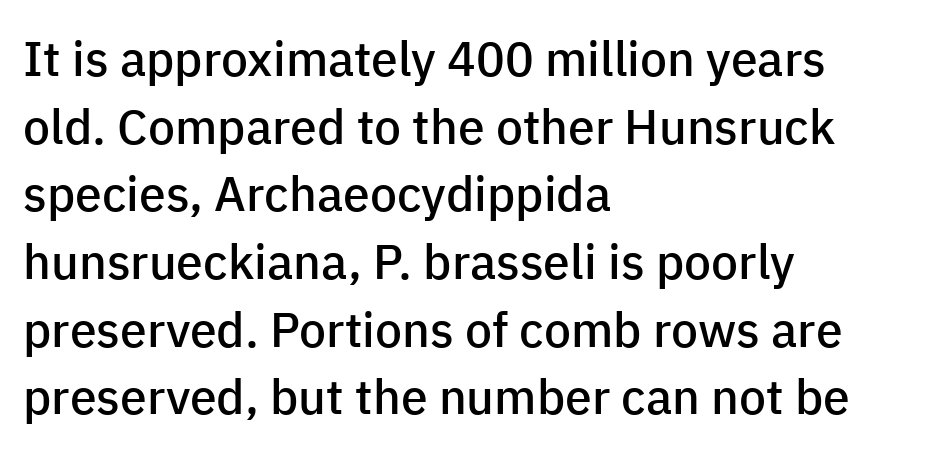
The image shows 48 px semibold sans-serif type, upright; set left-aligned, normal line spacing (1.41x), normal letter spacing, not underlined; low stroke contrast and a medium x-height.
